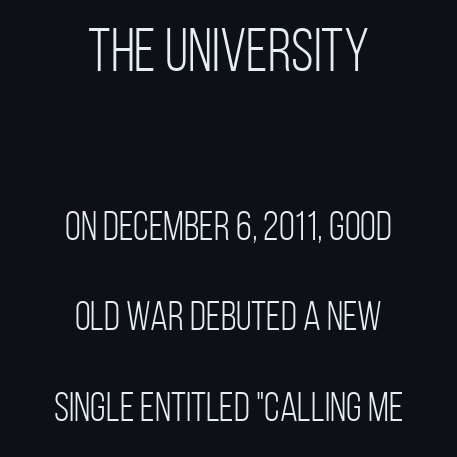
In terms of letterform style, serifs are entirely absent. No italicization has been applied; the sample stays upright. Students, observe: this is what heavily led, spacious text looks like. Decoration check: the copy has no underline.
